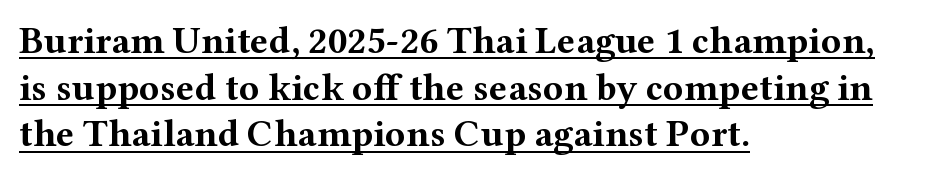
{"serif": "yes", "italic": "no", "bold": "yes", "weight": "bold", "width": "wide", "stroke_contrast": "medium", "x_height": "medium", "monospaced": "no", "underline": "yes", "align": "left", "line_spacing_ratio": 1.23, "letter_spacing": "normal", "letter_spacing_em": 0.0, "glyph_px": 38}
